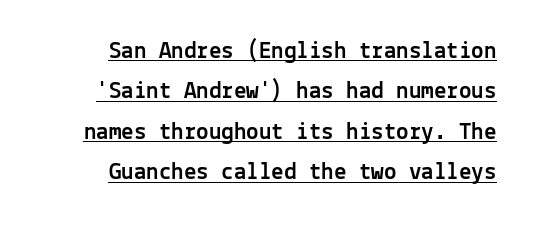
{"italic": "no", "underline": "yes", "align": "right", "line_spacing": "normal", "line_spacing_ratio": 1.62, "letter_spacing": "normal", "letter_spacing_em": 0.0, "glyph_px": 25}
